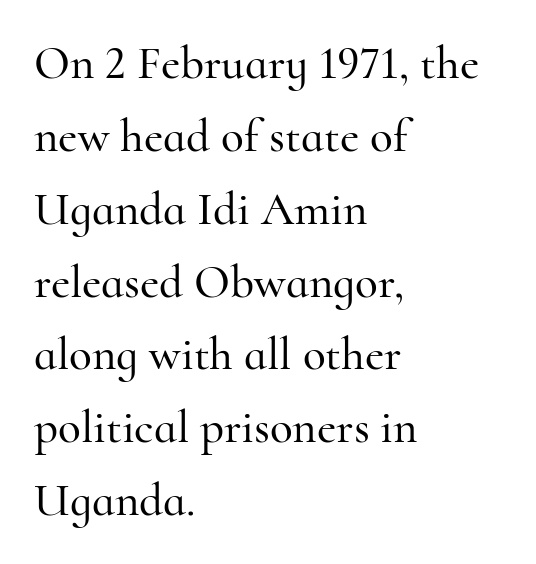
Q: Is the text italic (slanted)? A: No, it is upright.
Q: Is the typeface a serif or a sans-serif typeface? A: Serif.
Q: Is the text underlined? A: No.
Q: How is the paragraph aligned? A: Left-aligned.
Q: Is the spacing between letters normal or unusually wide? A: Normal.
Q: Is the spacing between lines tight, normal or loose? A: Normal.
Q: Width (condensed, normal, or wide)? A: Normal.
Q: Stroke contrast? A: High.
Q: x-height? A: Small.
Q: Monospaced? A: No.
